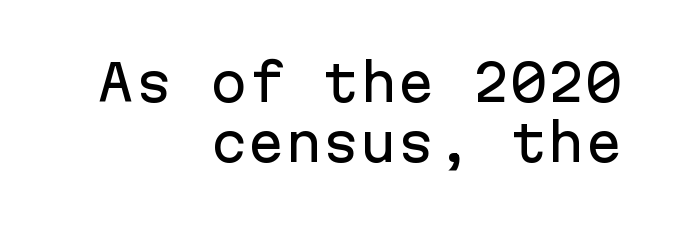
{"serif": "no", "italic": "no", "width": "normal", "stroke_contrast": "low", "x_height": "medium", "monospaced": "yes", "underline": "no", "align": "right", "line_spacing_ratio": 1.21, "letter_spacing": "normal", "letter_spacing_em": 0.0, "glyph_px": 50}
